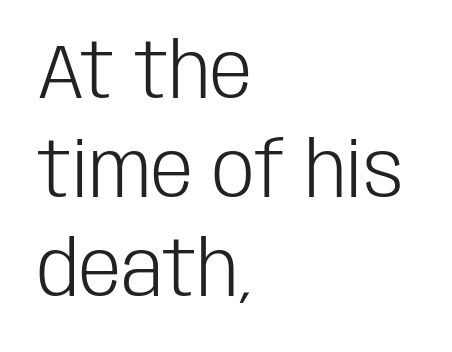
This sample has the flowing, uneven cadence of proportional lettering. Only glyphs here, with clear space below each row. A typesetter would mark this as roman, not italic. The block of text has a typical density, with ordinary space between rows. A sans-serif font was chosen for this passage.
